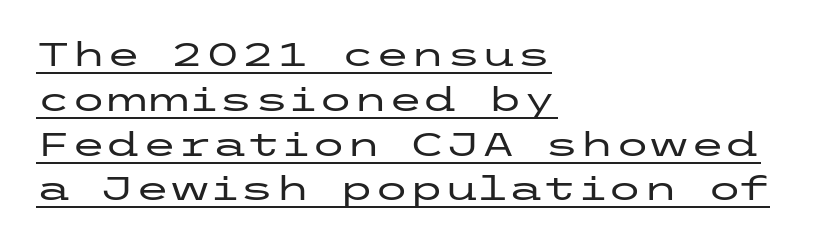
Q: Is the text italic (slanted)? A: No, it is upright.
Q: Is the typeface a serif or a sans-serif typeface? A: Sans-serif.
Q: Is the text underlined? A: Yes.
Q: How is the paragraph aligned? A: Left-aligned.
Q: Is the spacing between letters normal or unusually wide? A: Normal.
Q: Is the spacing between lines tight, normal or loose? A: Normal.
Q: Width (condensed, normal, or wide)? A: Wide.
Q: Stroke contrast? A: Low.
Q: x-height? A: Medium.
